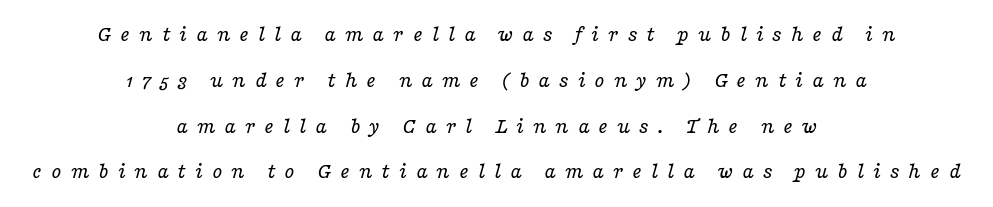
The rendering positions every line midway between the sides. No letter is thick-stroked: the sample isn't bold. Words appear elongated and porous because spacing is wide. Slanted lettering throughout. The words here are not underlined. What's the leading like? Stretched, with rows far apart.
